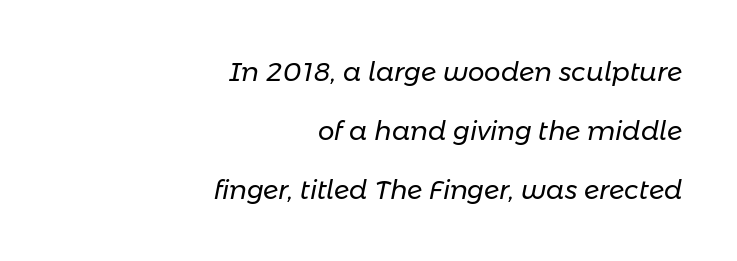
If you drew a ruler down the right edge, every line would touch it. In terms of letterspacing, this is plain default setting. Is there much room between lines? Yes — plenty of vertical air separates them. The text carries the slant typical of an italic or oblique font. The baseline area is clear.
